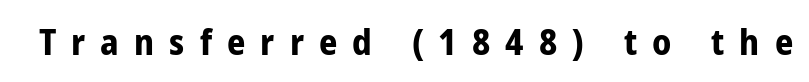
{"serif": "no", "italic": "no", "bold": "yes", "weight": "bold", "width": "condensed", "stroke_contrast": "low", "x_height": "medium", "monospaced": "no", "underline": "no", "letter_spacing": "wide", "letter_spacing_em": 0.42, "glyph_px": 36}
